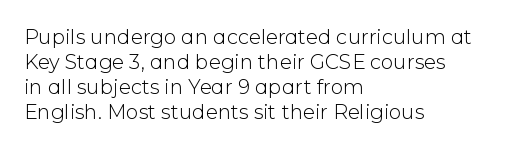
Q: Is the text bold? A: No.
Q: Is the text italic (slanted)? A: No, it is upright.
Q: Is the text underlined? A: No.
Q: How is the paragraph aligned? A: Left-aligned.
Q: Is the spacing between letters normal or unusually wide? A: Normal.
Q: Is the spacing between lines tight, normal or loose? A: Normal.
